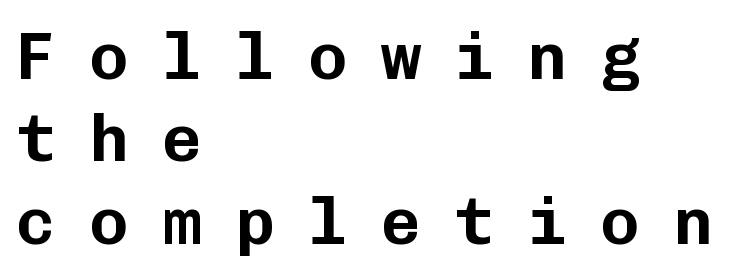
The image shows 67 px sans-serif type, upright, monospaced; set left-aligned, line spacing 1.23x, unusually wide letter spacing (+0.49 em), not underlined; low stroke contrast and a medium x-height.
